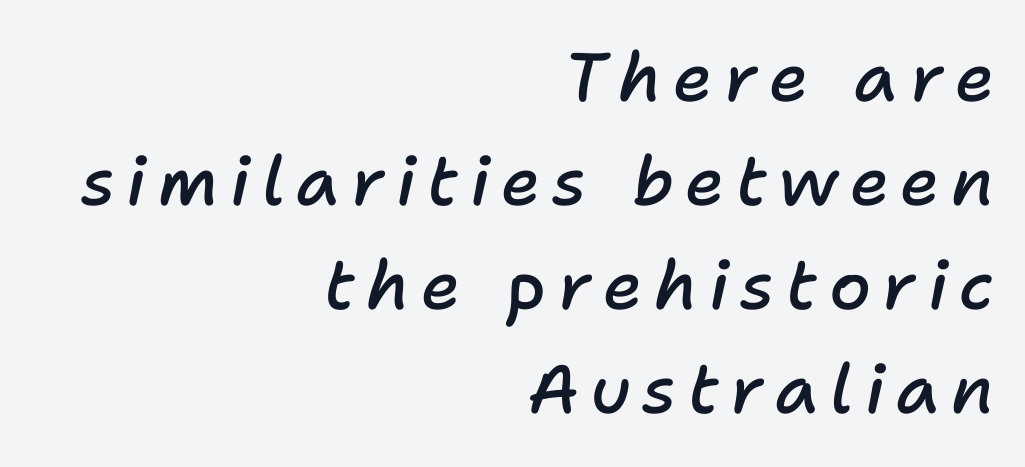
{"italic": "yes", "lean": "right", "slant_degrees": 11, "bold": "semi", "weight": "semibold", "width": "normal", "stroke_contrast": "low", "x_height": "medium", "monospaced": "no", "underline": "no", "align": "right", "line_spacing": "normal", "line_spacing_ratio": 1.53, "glyph_px": 68}
